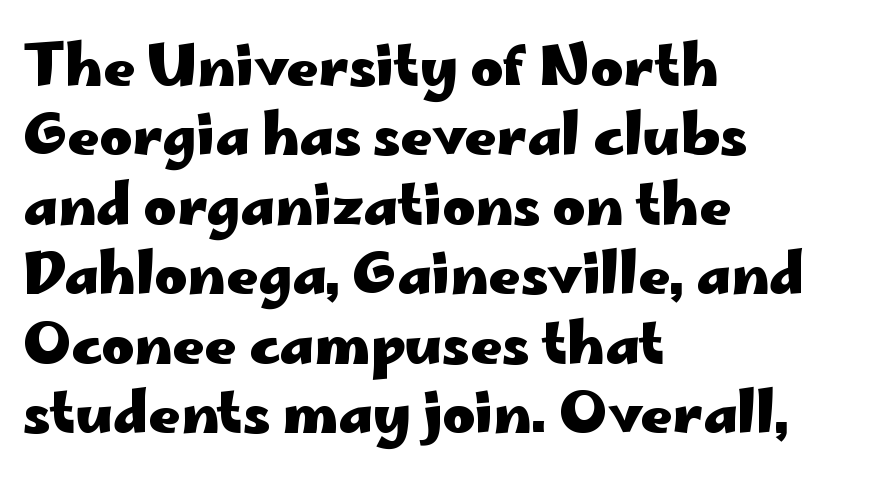
This is the regular roman posture of the typeface. Casual observation: everything's shoved over to the left. Check the space under the baseline: it is left empty. Here the designer chose a conventional face with non-uniform glyph widths. Is the type bold? Yes — the strokes are clearly thick and heavy. Classification — sans serif.
